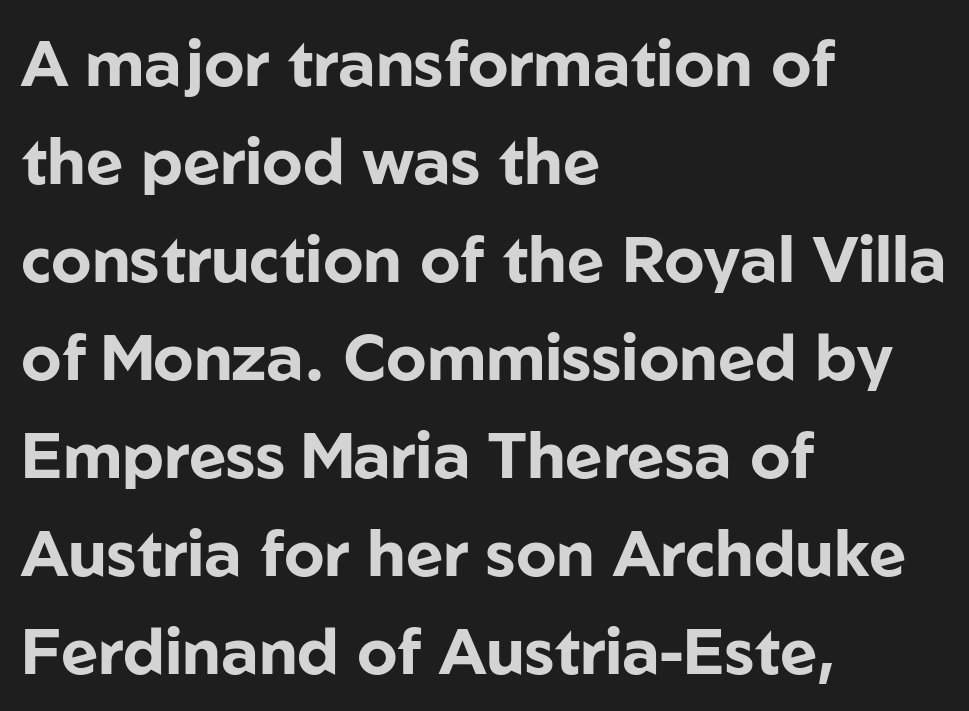
The image shows 64 px bold sans-serif type, upright; set left-aligned, normal line spacing (1.53x), normal letter spacing, not underlined; low stroke contrast and a medium x-height.
